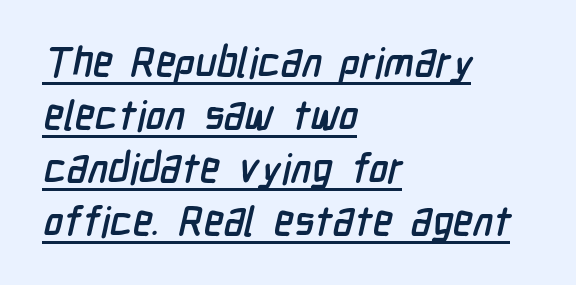
Nothing unusual about the tracking: characters are spaced as the font intends. Does a line run under the words? Yes, clearly. Look at the bottom of the vertical strokes: they stop flat, with no serifs. The face used here is proportionally spaced, like ordinary book or web type.
